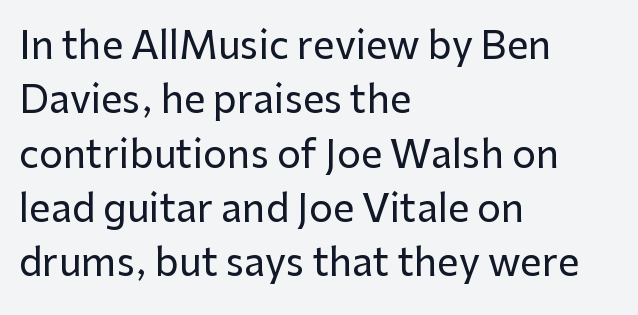
Q: Is the text italic (slanted)? A: No, it is upright.
Q: Is the typeface a serif or a sans-serif typeface? A: Sans-serif.
Q: Is the text underlined? A: No.
Q: How is the paragraph aligned? A: Left-aligned.
Q: Is the spacing between letters normal or unusually wide? A: Normal.
Q: Is the spacing between lines tight, normal or loose? A: Normal.
Q: Width (condensed, normal, or wide)? A: Normal.
Q: Stroke contrast? A: Low.
Q: x-height? A: Medium.
Q: Monospaced? A: No.
